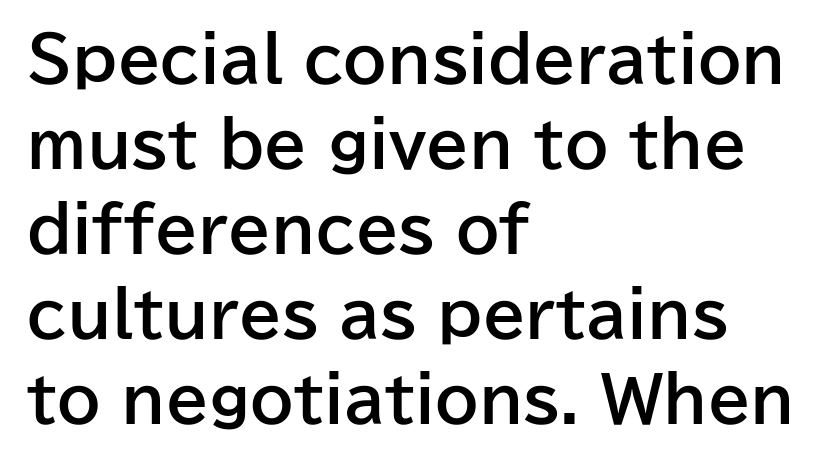
Q: Is the text bold? A: Yes.
Q: Is the text italic (slanted)? A: No, it is upright.
Q: Is the typeface a serif or a sans-serif typeface? A: Sans-serif.
Q: Is the text underlined? A: No.
Q: How is the paragraph aligned? A: Left-aligned.
Q: Is the spacing between letters normal or unusually wide? A: Normal.
Q: Is the spacing between lines tight, normal or loose? A: Normal.
Q: Width (condensed, normal, or wide)? A: Normal.
Q: Stroke contrast? A: Low.
Q: x-height? A: Medium.
Q: Monospaced? A: No.
